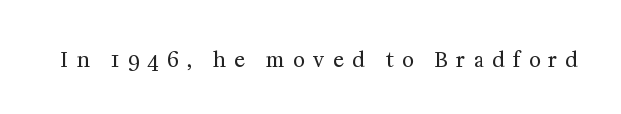
Does the lettering tilt? It doesn't — this is upright. Glance below the letters and you will spot only blank space. Summary of weight: not heavy and not bold. The tracking reads as deliberately expanded to a designer's eye.
